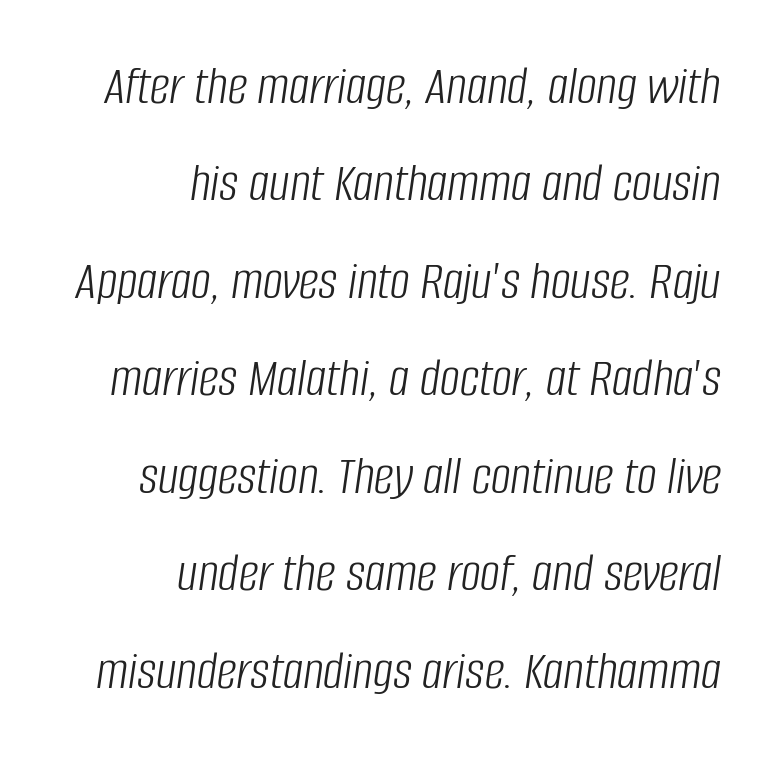
{"italic": "yes", "lean": "right", "slant_degrees": 8, "bold": "no", "weight": "light", "width": "condensed", "stroke_contrast": "low", "x_height": "large", "monospaced": "no", "underline": "no", "align": "right", "line_spacing_ratio": 1.74, "letter_spacing": "normal", "letter_spacing_em": 0.0, "glyph_px": 56}
